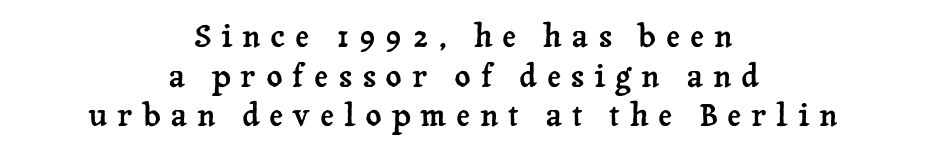
Q: Is the text italic (slanted)? A: No, it is upright.
Q: Is the typeface a serif or a sans-serif typeface? A: Serif.
Q: Is the text underlined? A: No.
Q: How is the paragraph aligned? A: Centered.
Q: Is the spacing between letters normal or unusually wide? A: Unusually wide.
Q: Is the spacing between lines tight, normal or loose? A: Normal.
Q: Width (condensed, normal, or wide)? A: Normal.
Q: Stroke contrast? A: Low.
Q: x-height? A: Medium.
Q: Monospaced? A: No.
